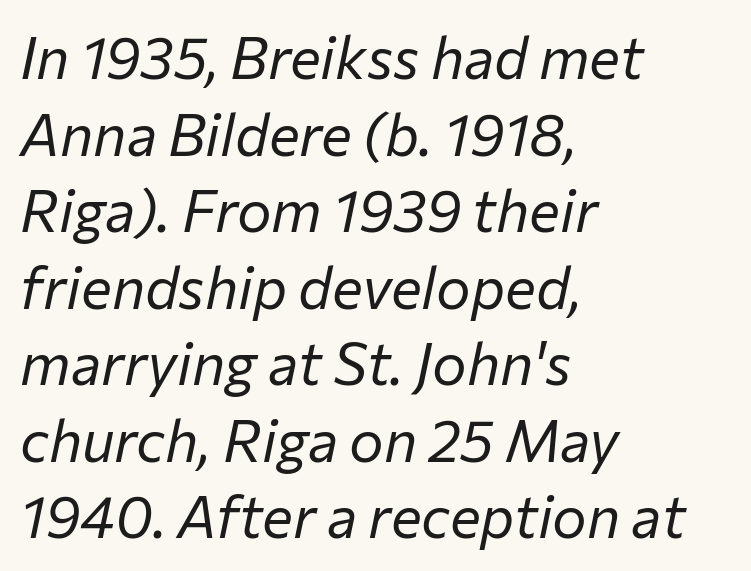
The image shows 58 px regular-weight type, italic (leaning right); set left-aligned, normal line spacing (1.32x), normal letter spacing, not underlined; low stroke contrast and a medium x-height.
